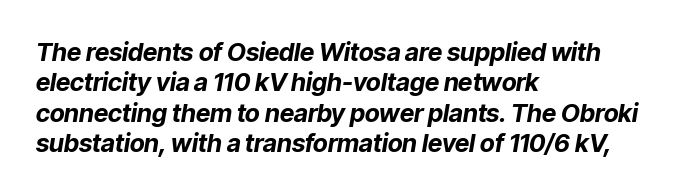
The letters sit at their default tracking, neither squeezed nor spread. Caption: bold face, heavy strokes. Caption: multi-line text, flush left, ragged right. Descenders are the only things crossing below the line. Tall strokes in this sample are angled rather than plumb.
